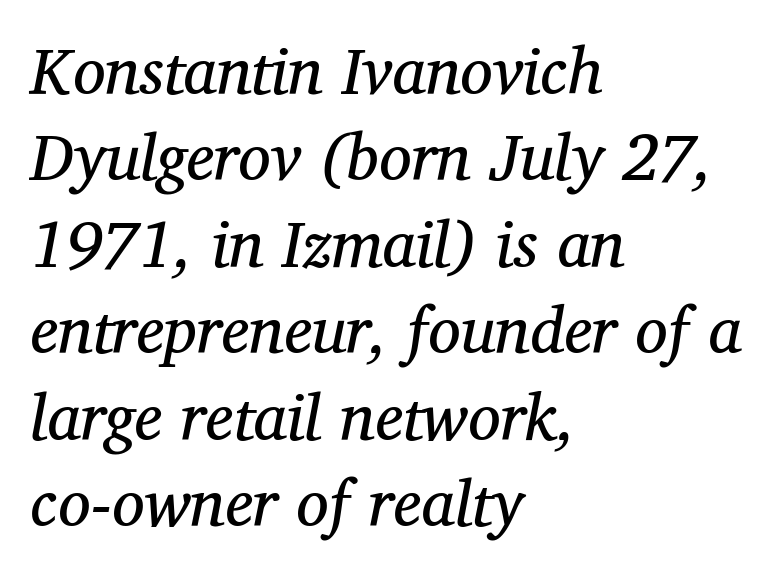
Q: Is the text bold? A: No.
Q: Is the text italic (slanted)? A: Yes, it leans right by about 12 degrees.
Q: Is the typeface a serif or a sans-serif typeface? A: Serif.
Q: Is the text underlined? A: No.
Q: How is the paragraph aligned? A: Left-aligned.
Q: Is the spacing between letters normal or unusually wide? A: Normal.
Q: Is the spacing between lines tight, normal or loose? A: Normal.
Q: Width (condensed, normal, or wide)? A: Normal.
Q: Stroke contrast? A: Medium.
Q: x-height? A: Medium.
Q: Monospaced? A: No.
